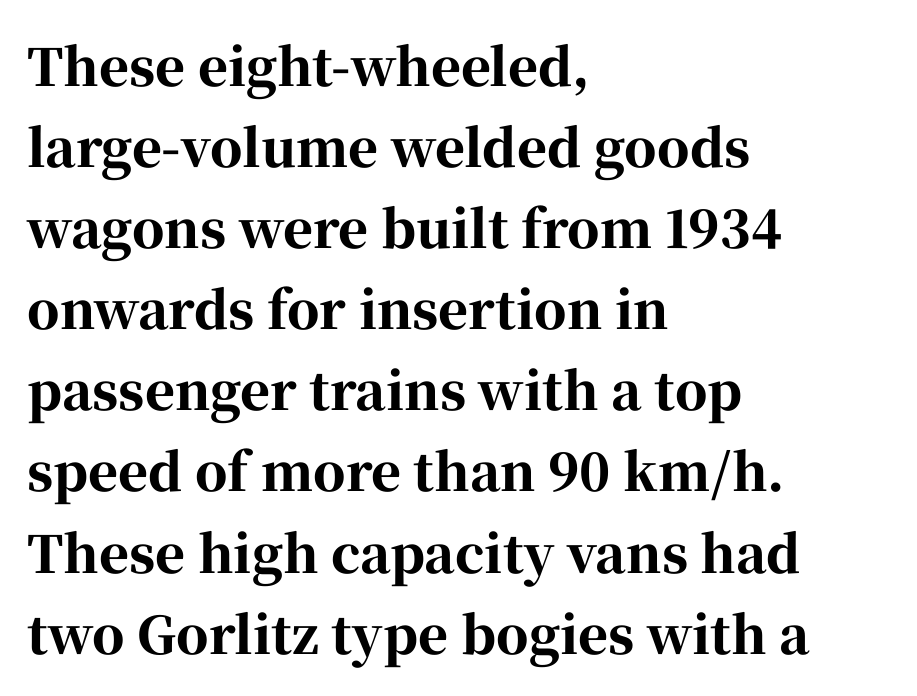
{"serif": "yes", "italic": "no", "bold": "yes", "weight": "bold", "width": "normal", "stroke_contrast": "high", "x_height": "medium", "monospaced": "no", "underline": "no", "align": "left", "line_spacing": "normal", "line_spacing_ratio": 1.59, "letter_spacing": "normal", "letter_spacing_em": 0.0, "glyph_px": 51}
